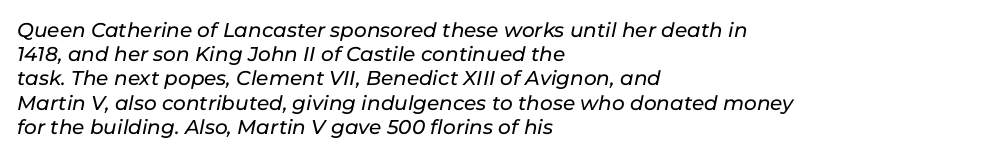
These lines are set flush left with a ragged right edge. These lines were composed using italics. The rendering keeps characters at their native spacing. Type without underlining.
